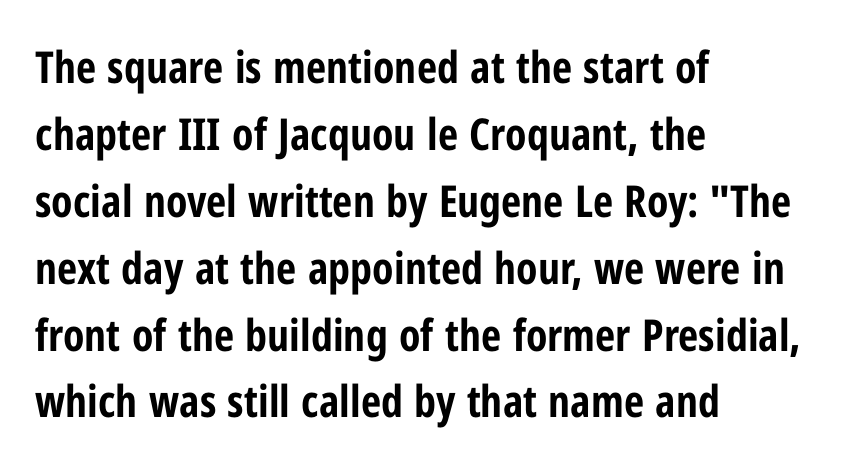
These lines are rendered in a variable-pitch font. I'd call this a sans setting — the letters go barefoot. If you measured baseline to baseline, you'd find a middling distance. The compositor pushed each line to the left boundary. Style check: upright.
